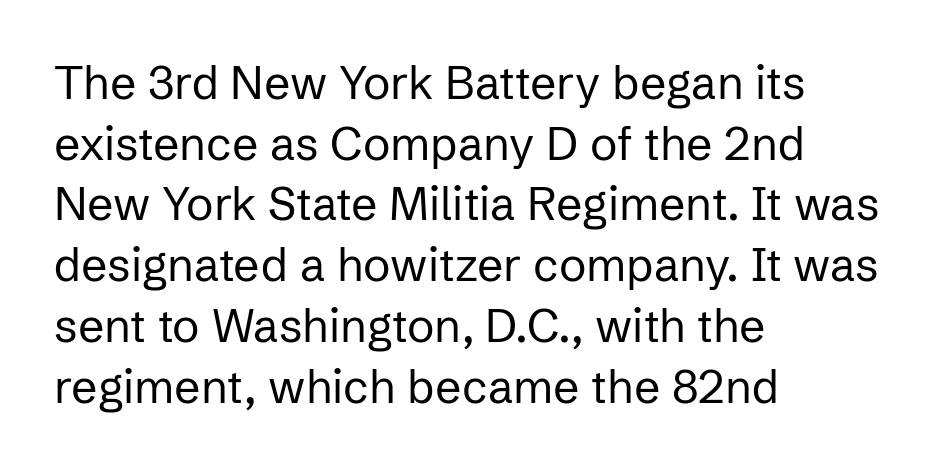
Q: Is the text bold? A: No.
Q: Is the text italic (slanted)? A: No, it is upright.
Q: Is the typeface a serif or a sans-serif typeface? A: Sans-serif.
Q: Is the text underlined? A: No.
Q: How is the paragraph aligned? A: Left-aligned.
Q: Is the spacing between letters normal or unusually wide? A: Normal.
Q: Is the spacing between lines tight, normal or loose? A: Normal.
Q: Width (condensed, normal, or wide)? A: Normal.
Q: Stroke contrast? A: Low.
Q: x-height? A: Medium.
Q: Monospaced? A: No.
